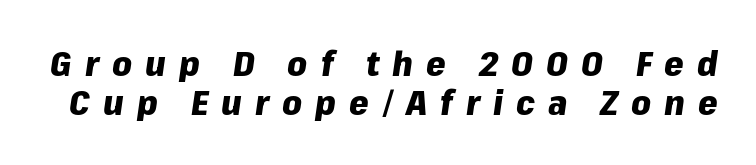
{"italic": "yes", "lean": "right", "slant_degrees": 8, "bold": "yes", "weight": "heavy", "width": "normal", "stroke_contrast": "low", "x_height": "medium", "monospaced": "no", "underline": "no", "line_spacing": "tight", "line_spacing_ratio": 1.12, "letter_spacing": "wide", "letter_spacing_em": 0.37, "glyph_px": 35}
